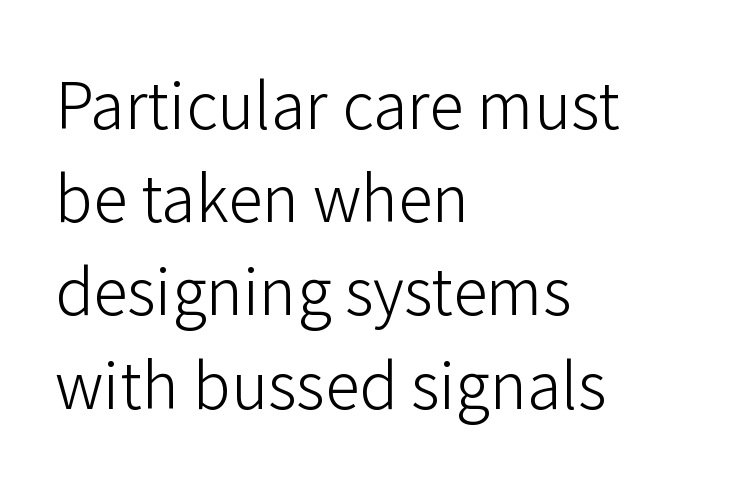
The font family rendered here belongs to the sans-serif group. Line starts are locked; line ends wander. Each stroke keeps to a modest, everyday thickness or less. The zone under the glyphs is completely vacant. The face used here is proportionally spaced, like ordinary book or web type. Characters remain perfectly vertical along every line.
